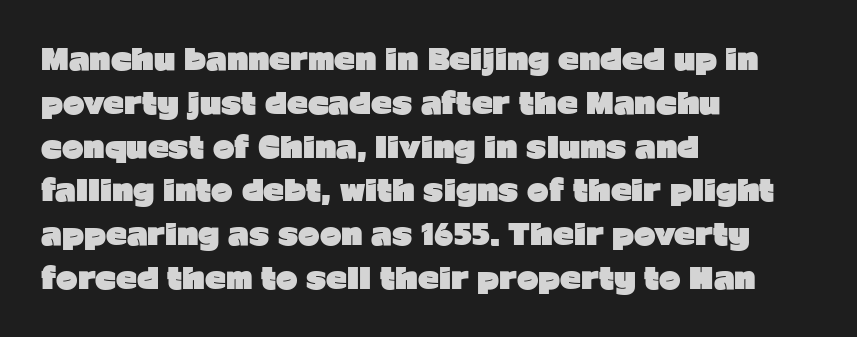
Nobody drew a line under any word here. Nothing sits at the stroke ends, so this counts as sans-serif. Typographic density is high because the face is bold. The letters advance in unequal steps, a hallmark of proportional type. The line texture is even and compact thanks to regular tracking.
